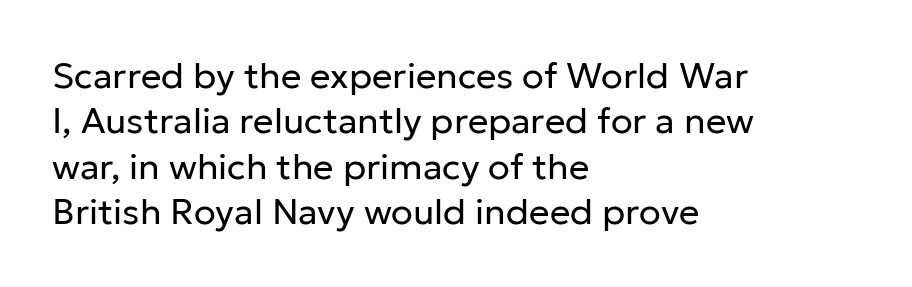
The image shows 36 px regular-weight sans-serif type, upright; set left-aligned, normal line spacing (1.26x), normal letter spacing, not underlined; low stroke contrast and a medium x-height.
